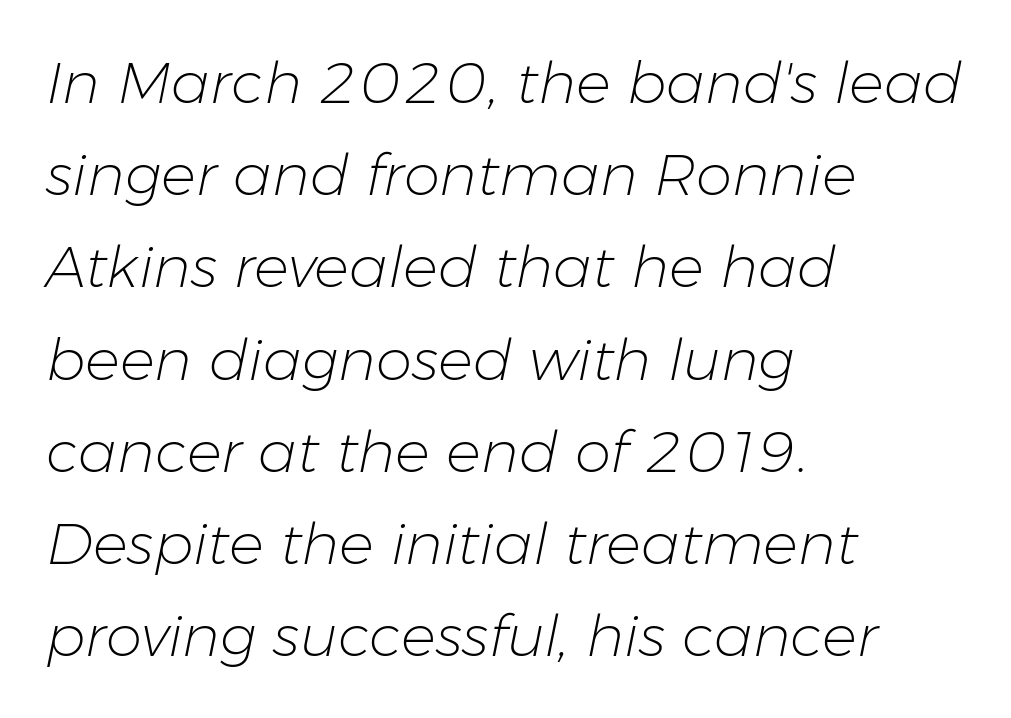
The image shows 58 px light type, italic (leaning right); set left-aligned, normal line spacing (1.59x), normal letter spacing, not underlined; low stroke contrast and a medium x-height.
